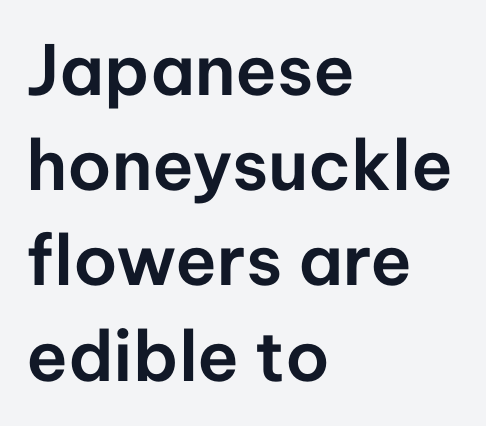
The image shows 69 px sans-serif type, upright; set left-aligned, normal line spacing (1.38x), normal letter spacing, not underlined; low stroke contrast and a medium x-height.
